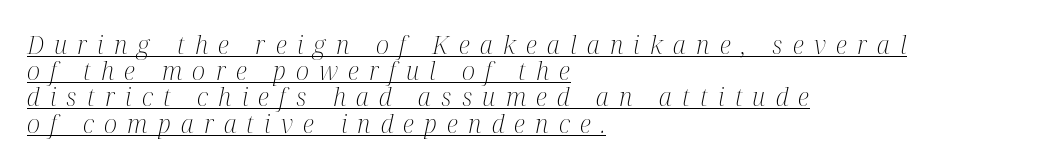
{"italic": "yes", "lean": "right", "slant_degrees": 12, "bold": "no", "underline": "yes", "align": "left", "line_spacing": "tight", "line_spacing_ratio": 1.05, "letter_spacing": "wide", "letter_spacing_em": 0.41, "glyph_px": 25}
